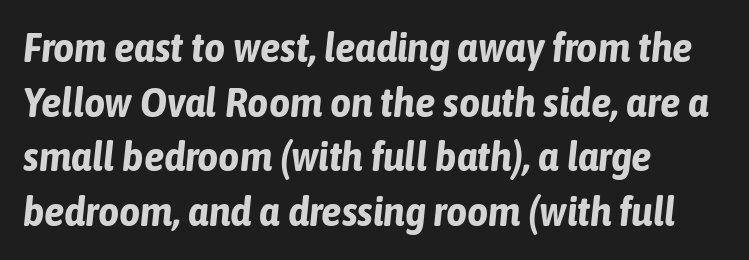
{"italic": "yes", "lean": "right", "slant_degrees": 6, "bold": "yes", "weight": "bold", "width": "condensed", "stroke_contrast": "low", "x_height": "medium", "monospaced": "no", "underline": "no", "align": "left", "line_spacing": "normal", "line_spacing_ratio": 1.33, "letter_spacing": "normal", "letter_spacing_em": 0.0, "glyph_px": 41}
